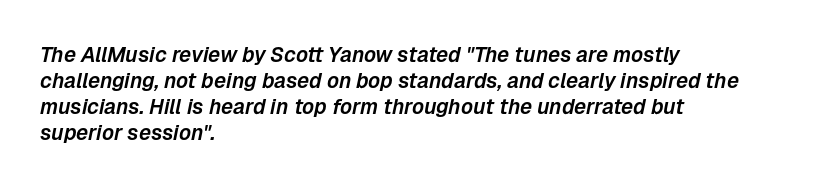
{"italic": "yes", "lean": "right", "slant_degrees": 12, "underline": "no", "align": "left", "line_spacing_ratio": 1.24, "letter_spacing": "normal", "letter_spacing_em": 0.0, "glyph_px": 21}
